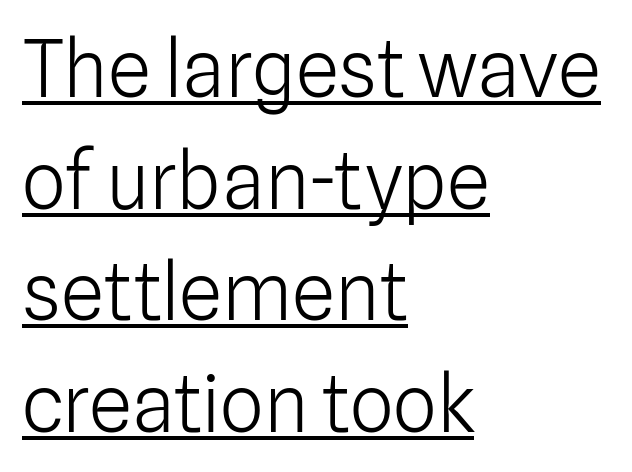
{"serif": "no", "italic": "no", "bold": "no", "weight": "light", "width": "normal", "stroke_contrast": "low", "x_height": "medium", "monospaced": "no", "underline": "yes", "align": "left", "line_spacing": "normal", "line_spacing_ratio": 1.43, "letter_spacing": "normal", "letter_spacing_em": 0.0, "glyph_px": 78}
